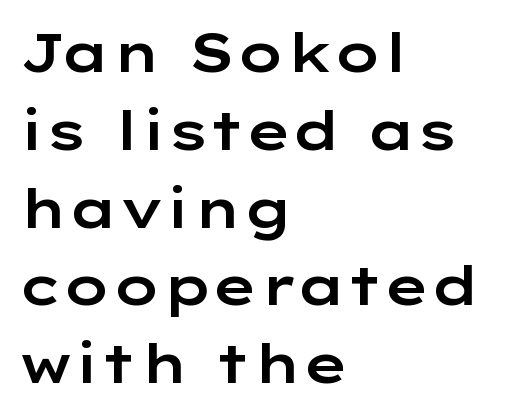
These lines are composed in type without serifs. Every character sits straight up, as roman type does. Beneath every word, the page is bare. Glyph-to-glyph distance matches everyday printed text. Where is the straight margin? On the left. The line-height multiplier appears to be the usual default.
